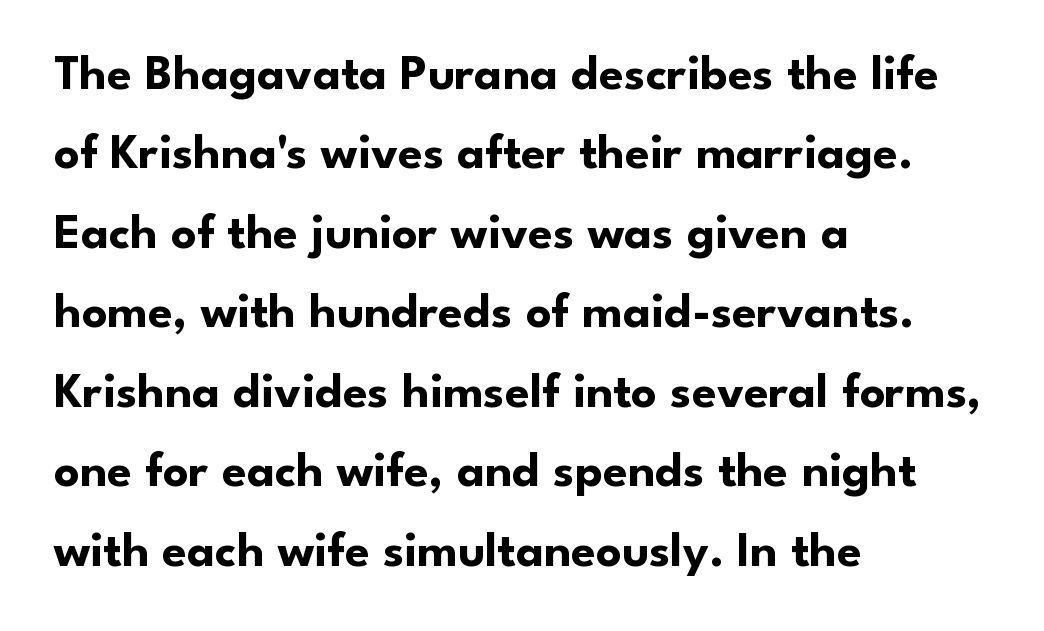
The image shows 50 px bold sans-serif type, upright; set left-aligned, normal line spacing (1.59x), normal letter spacing, not underlined; low stroke contrast and a small x-height.
